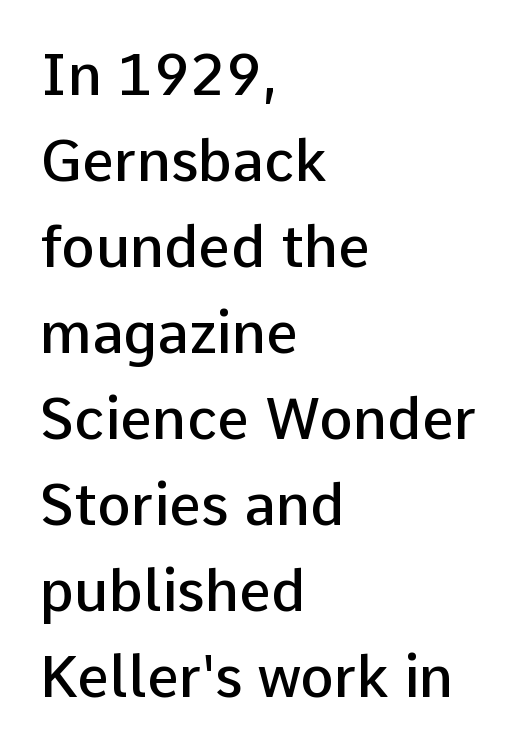
Nothing unusual about the tracking: characters are spaced as the font intends. A somewhat darkened texture: the type is semibold rather than bold. The string is rendered with underlining switched off. The paragraph has a hard left edge and a soft right edge. What kind of face is this? One without serifs — a sans.
